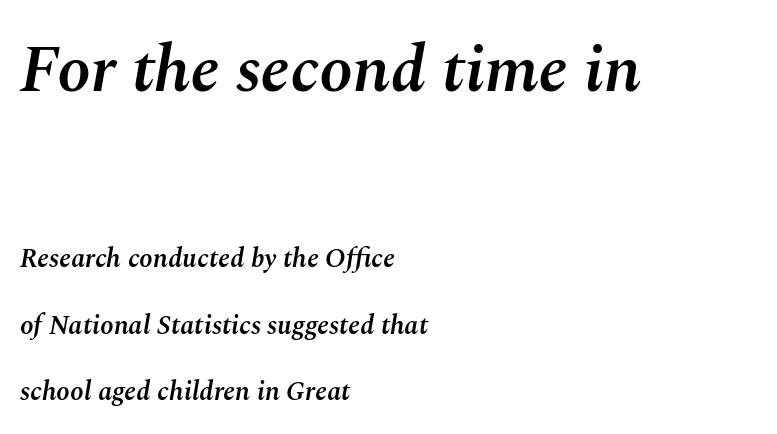
There's an unmistakable incline to the writing here. The face used here is rendered with its standard letterfit. Descender tails drop into unmarked territory. A bit beefed up — I'd call it semibold rather than bold. The line-height multiplier appears high, well above default.
